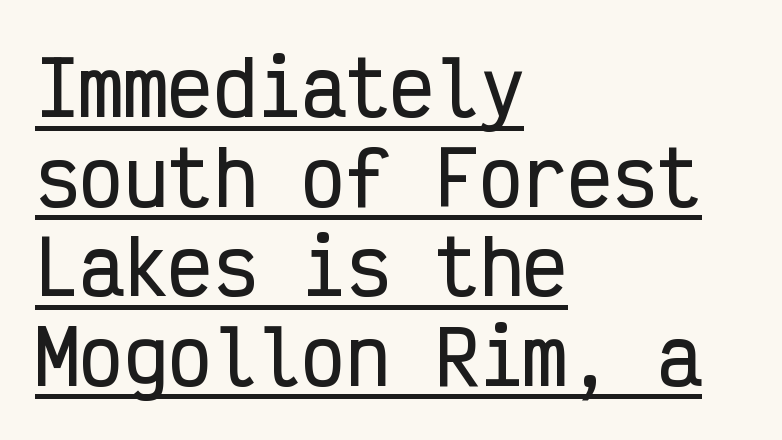
Q: Is the text italic (slanted)? A: No, it is upright.
Q: Is the typeface a serif or a sans-serif typeface? A: Sans-serif.
Q: Is the text underlined? A: Yes.
Q: How is the paragraph aligned? A: Left-aligned.
Q: Is the spacing between letters normal or unusually wide? A: Normal.
Q: Width (condensed, normal, or wide)? A: Condensed.
Q: Stroke contrast? A: Low.
Q: x-height? A: Medium.
Q: Monospaced? A: Yes.
